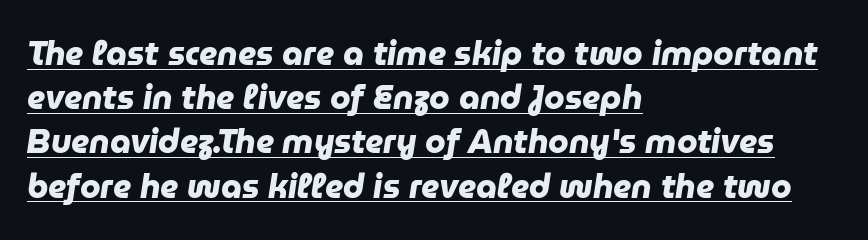
{"serif": "no", "bold": "yes", "weight": "heavy", "width": "normal", "stroke_contrast": "low", "x_height": "medium", "monospaced": "no", "underline": "yes", "align": "left", "line_spacing": "normal", "line_spacing_ratio": 1.34, "letter_spacing": "normal", "letter_spacing_em": 0.0, "glyph_px": 33}
